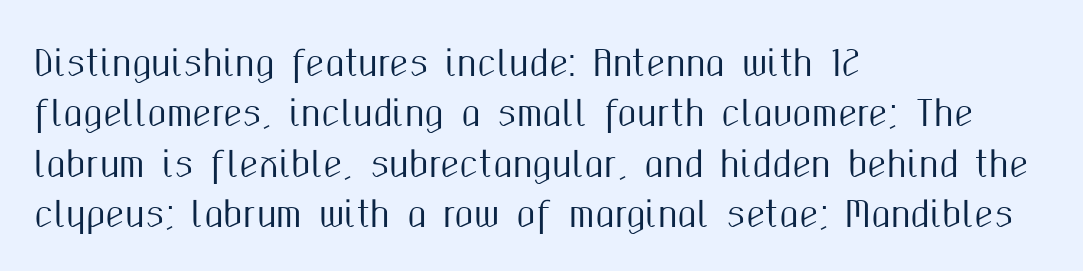
Q: Is the text italic (slanted)? A: No, it is upright.
Q: Is the typeface a serif or a sans-serif typeface? A: Sans-serif.
Q: Is the text underlined? A: No.
Q: How is the paragraph aligned? A: Left-aligned.
Q: Is the spacing between letters normal or unusually wide? A: Normal.
Q: Is the spacing between lines tight, normal or loose? A: Normal.
Q: Width (condensed, normal, or wide)? A: Condensed.
Q: Stroke contrast? A: Medium.
Q: x-height? A: Medium.
Q: Monospaced? A: No.
